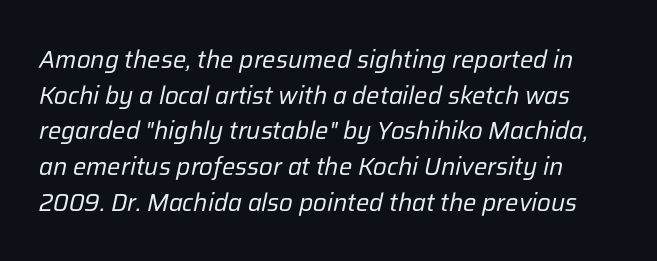
{"italic": "yes", "lean": "right", "slant_degrees": 12, "bold": "no", "underline": "no", "line_spacing": "normal", "line_spacing_ratio": 1.43, "letter_spacing": "normal", "letter_spacing_em": 0.0, "glyph_px": 25}
